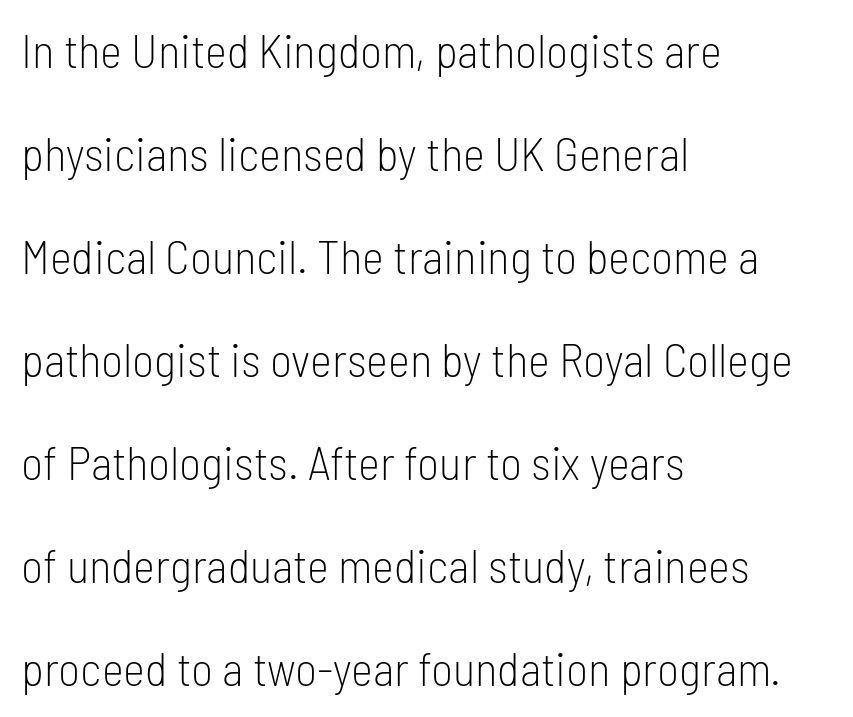
{"serif": "no", "italic": "no", "bold": "no", "weight": "light", "width": "condensed", "stroke_contrast": "low", "x_height": "medium", "monospaced": "no", "underline": "no", "align": "left", "line_spacing": "loose", "line_spacing_ratio": 2.19, "letter_spacing": "normal", "letter_spacing_em": 0.0, "glyph_px": 47}
